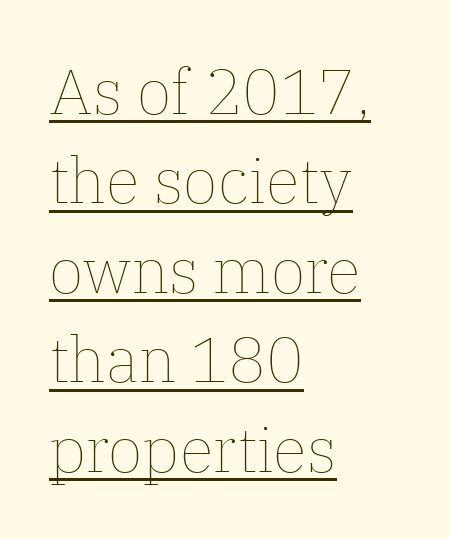
Q: Is the text bold? A: No.
Q: Is the text italic (slanted)? A: No, it is upright.
Q: Is the text underlined? A: Yes.
Q: How is the paragraph aligned? A: Left-aligned.
Q: Is the spacing between letters normal or unusually wide? A: Normal.
Q: Is the spacing between lines tight, normal or loose? A: Normal.
Q: Width (condensed, normal, or wide)? A: Normal.
Q: Stroke contrast? A: Low.
Q: x-height? A: Medium.
Q: Monospaced? A: No.
